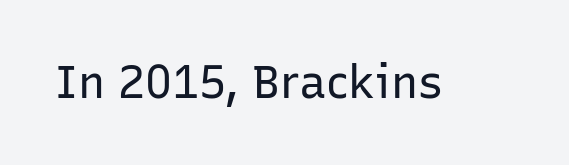
{"serif": "no", "italic": "no", "bold": "no", "weight": "regular", "width": "normal", "stroke_contrast": "low", "x_height": "medium", "monospaced": "no", "underline": "no", "letter_spacing": "normal", "letter_spacing_em": 0.0, "glyph_px": 45}
